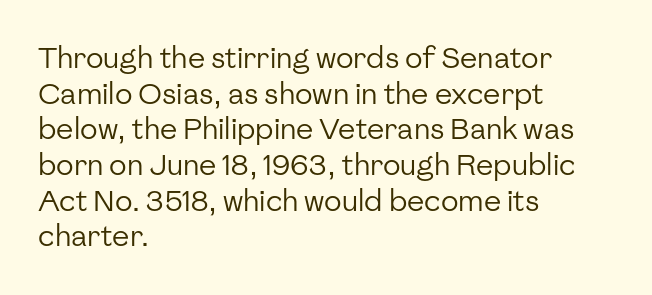
The image shows 29 px regular-weight sans-serif type, upright; set left-aligned, line spacing 1.23x, normal letter spacing, not underlined; low stroke contrast and a medium x-height.
